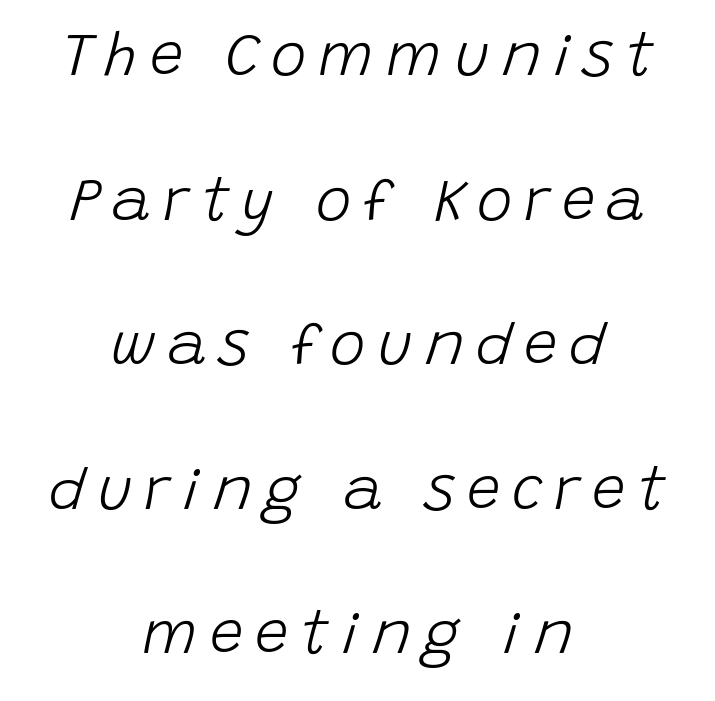
Summary of vertical rhythm: relaxed, with wide interline spacing. Varying glyph widths throughout — classic text-font behaviour. Notice how the stems are inclined rather than vertical — that's the hallmark of italics. Clear beneath every line of the passage.
